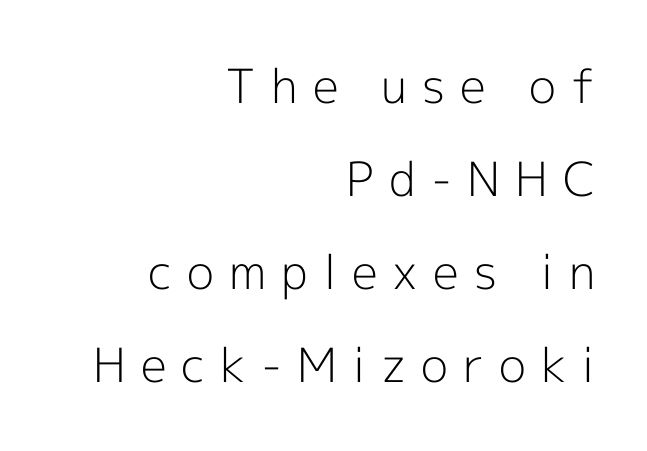
{"serif": "no", "italic": "no", "bold": "no", "weight": "light", "width": "normal", "x_height": "medium", "monospaced": "no", "underline": "no", "align": "right", "line_spacing": "loose", "line_spacing_ratio": 1.98, "letter_spacing": "wide", "letter_spacing_em": 0.32, "glyph_px": 47}
